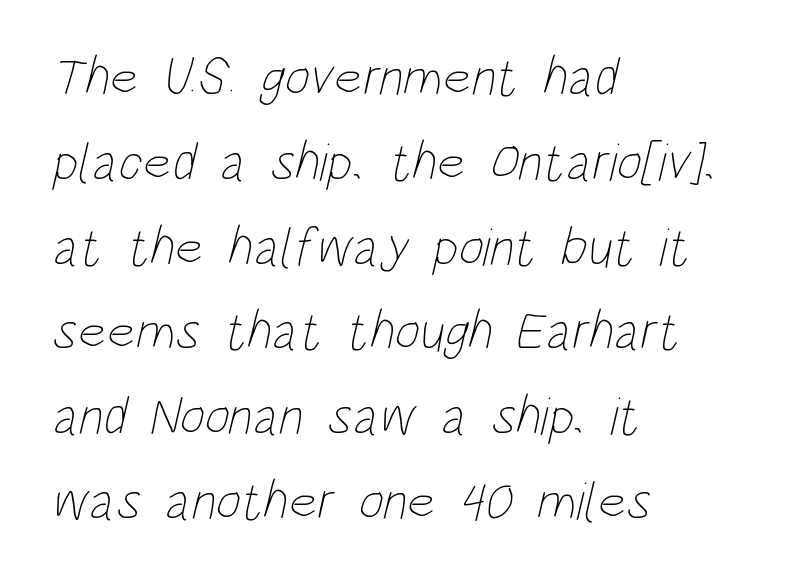
This rendering uses left alignment, leaving the right contour irregular. Stems and bowls with no extra thickness — not bold. Descenders are the only things crossing below the line. Nothing unusual about the tracking: characters are spaced as the font intends. Looks like regular typesetting: each glyph gets only the width it needs. The block of text has a typical density, with ordinary space between rows.
